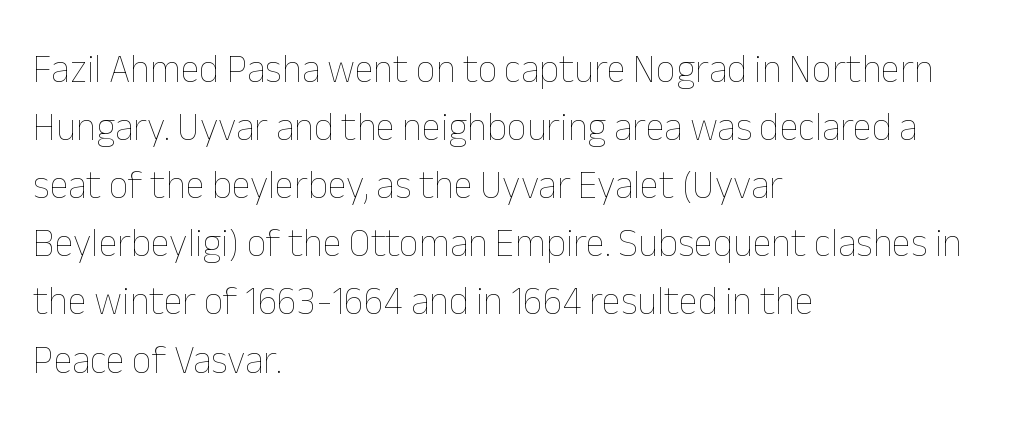
{"italic": "no", "bold": "no", "weight": "thin", "width": "normal", "stroke_contrast": "low", "x_height": "medium", "monospaced": "no", "underline": "no", "align": "left", "line_spacing": "normal", "line_spacing_ratio": 1.49, "letter_spacing": "normal", "letter_spacing_em": 0.0, "glyph_px": 39}
